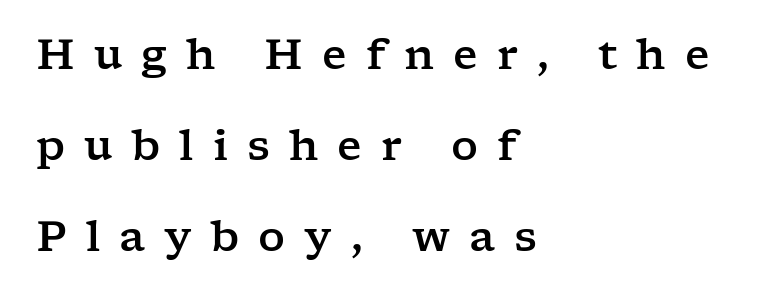
{"serif": "yes", "italic": "no", "width": "wide", "stroke_contrast": "low", "x_height": "medium", "monospaced": "no", "underline": "no", "align": "left", "line_spacing": "loose", "line_spacing_ratio": 2.17, "letter_spacing": "wide", "letter_spacing_em": 0.45, "glyph_px": 42}
